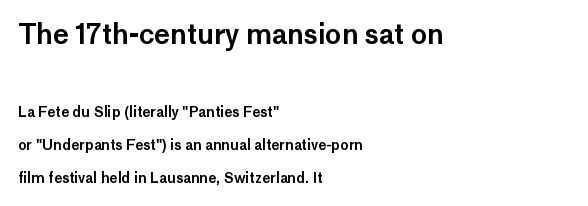
{"italic": "no", "underline": "no", "align": "left", "line_spacing": "loose", "line_spacing_ratio": 2.36, "letter_spacing": "normal", "letter_spacing_em": 0.0, "larger_block": "first", "size_ratio": 1.93, "glyph_px": 27}
